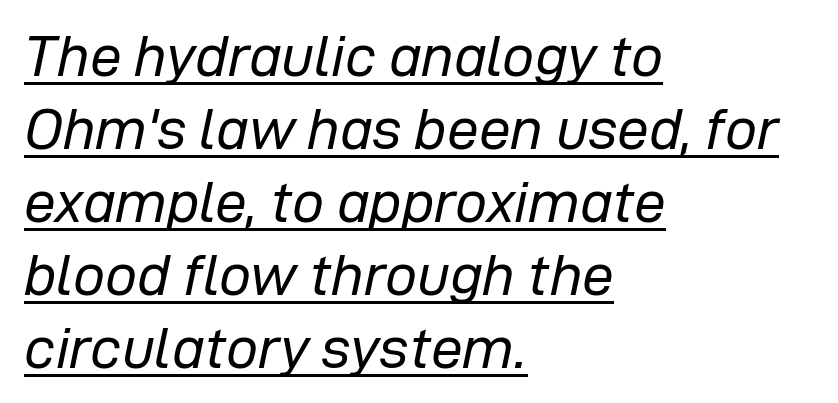
Q: Is the text bold? A: No.
Q: Is the text italic (slanted)? A: Yes, it leans right by about 12 degrees.
Q: Is the text underlined? A: Yes.
Q: How is the paragraph aligned? A: Left-aligned.
Q: Is the spacing between letters normal or unusually wide? A: Normal.
Q: Is the spacing between lines tight, normal or loose? A: Normal.
Q: Width (condensed, normal, or wide)? A: Normal.
Q: Stroke contrast? A: Low.
Q: x-height? A: Medium.
Q: Monospaced? A: No.
